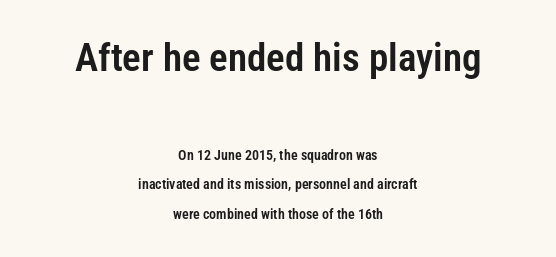
Compared with typical body copy, the letter spacing here is the same. Think of a printed novel: that variable character pitch is what you see here. No italicization has been applied; the sample stays upright. Rule under the text: the space is simply empty. Casual observation: everything's sitting right in the middle.
